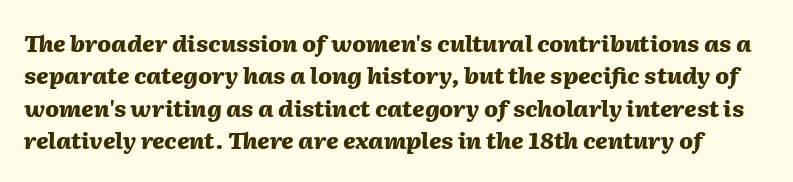
Q: Is the text bold? A: Yes.
Q: Is the text italic (slanted)? A: Yes, it leans right by about 2 degrees.
Q: Is the text underlined? A: No.
Q: Is the spacing between letters normal or unusually wide? A: Normal.
Q: Is the spacing between lines tight, normal or loose? A: Normal.
